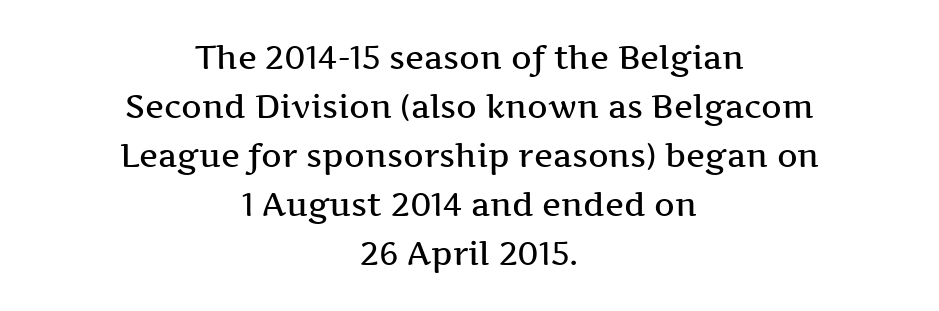
If you drew a line through each stem, it would be perfectly vertical. The letters advance in unequal steps, a hallmark of proportional type. The area under the type is left untouched. Compared with an ordinary text face, these strokes are moderately heavier — a semibold.
